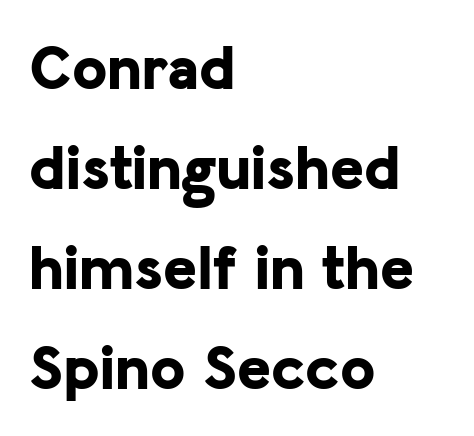
Is the letter spacing exaggerated? No — it looks like the ordinary default. Heft: maximum for text — a bold. If you drew a line through each stem, it would be perfectly vertical. Underline: absent. The face used here is proportionally spaced, like ordinary book or web type. If you measured baseline to baseline, you'd find a middling distance.
